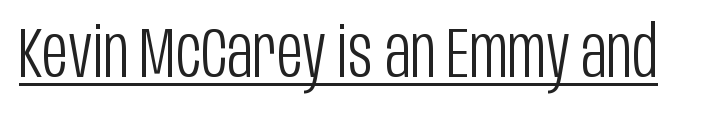
The image shows 72 px light, condensed sans-serif type, upright; set normal letter spacing, underlined; low stroke contrast and a large x-height.
